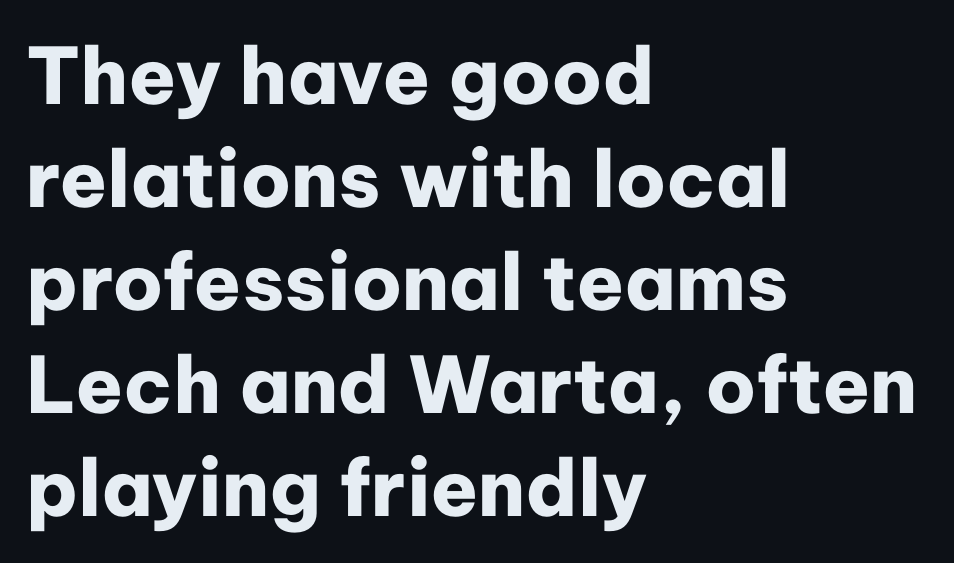
The image shows 78 px heavy sans-serif type, upright; set left-aligned, normal line spacing (1.32x), normal letter spacing, not underlined; low stroke contrast and a medium x-height.
